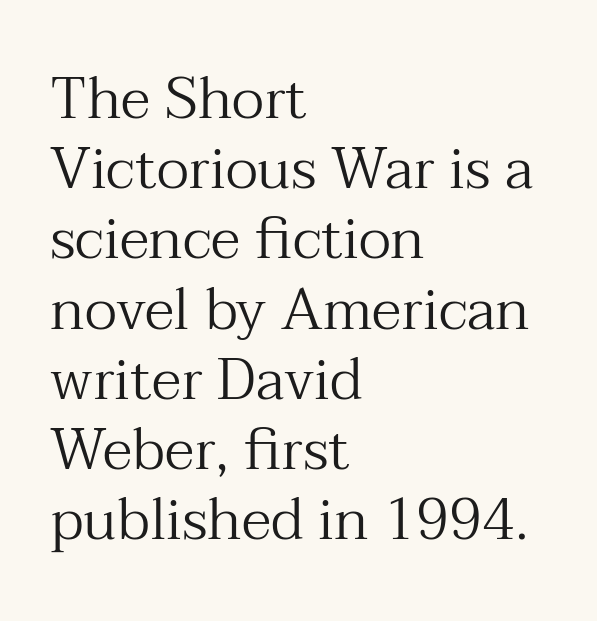
Notice how the passage keeps a crisp vertical edge on the left only. Type without underlining. A typesetter would call this proportional, since set widths differ per character. These glyphs show unthickened strokes, regular width or finer. Italic? Not at all — the glyphs are vertical.
